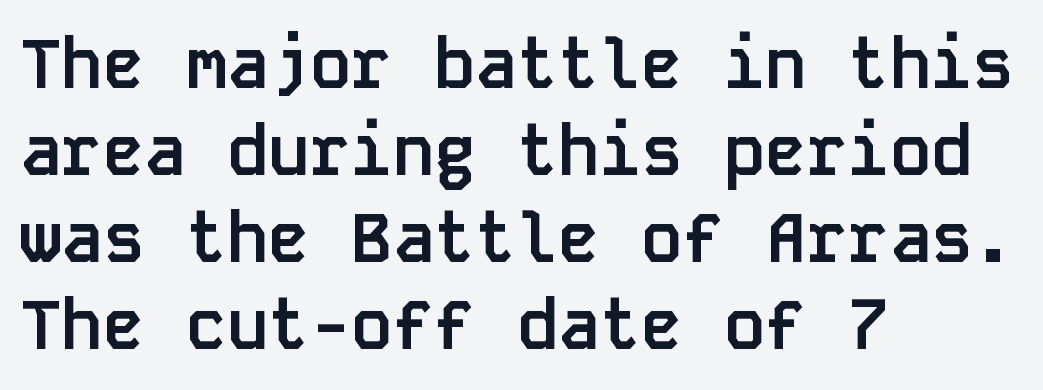
{"serif": "no", "italic": "no", "bold": "yes", "weight": "semibold", "width": "normal", "stroke_contrast": "low", "x_height": "large", "monospaced": "yes", "underline": "no", "align": "left", "line_spacing": "normal", "line_spacing_ratio": 1.26, "letter_spacing": "normal", "letter_spacing_em": 0.0, "glyph_px": 69}
